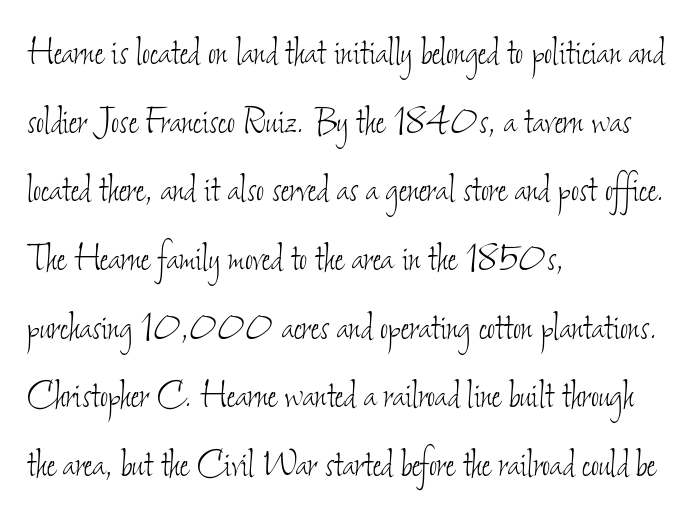
How are the letters spaced? Ordinarily, with no added tracking. The cut favours lightness, reaching ordinary text weight at its darkest. The rendering anchors every line to the left-hand side. Notice how descenders clear the ascenders below comfortably — that's standard leading.
